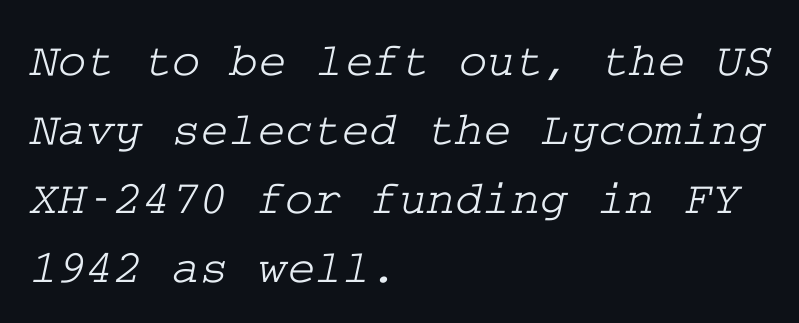
The rendering anchors every line to the left-hand side. What's the leading like? Ordinary, nothing unusual. Words appear dense and cohesive because spacing is normal. This sample uses a serif face. Check under the words: just untouched page.
